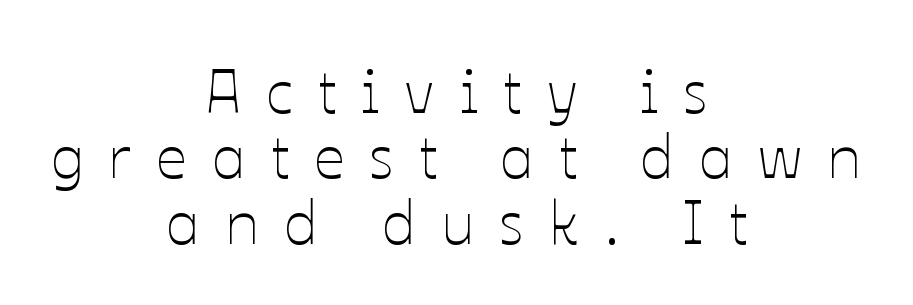
The image shows 61 px thin type, upright; set centered, tight line spacing (1.07x), unusually wide letter spacing (+0.41 em), not underlined; low stroke contrast and a medium x-height.
